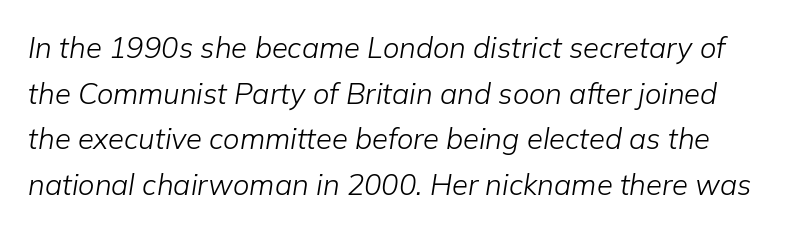
{"italic": "yes", "lean": "right", "slant_degrees": 9, "bold": "no", "weight": "light", "width": "normal", "stroke_contrast": "low", "x_height": "medium", "monospaced": "no", "underline": "no", "line_spacing": "normal", "line_spacing_ratio": 1.57, "letter_spacing": "normal", "letter_spacing_em": 0.0, "glyph_px": 29}
